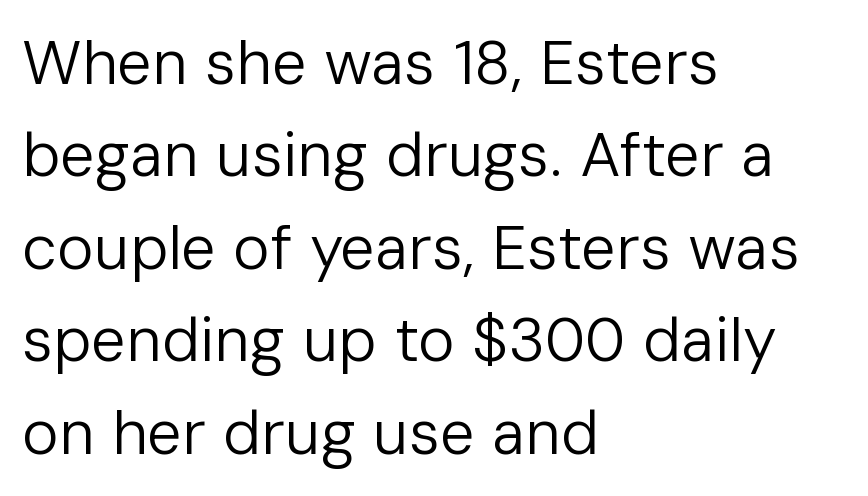
{"serif": "no", "italic": "no", "bold": "no", "weight": "regular", "width": "normal", "stroke_contrast": "low", "x_height": "medium", "monospaced": "no", "underline": "no", "align": "left", "line_spacing": "normal", "line_spacing_ratio": 1.49, "letter_spacing": "normal", "letter_spacing_em": 0.0, "glyph_px": 62}
